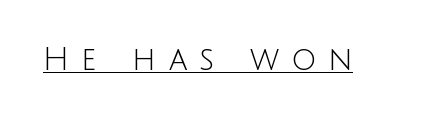
This reads as an unemphasized weight, regular at the heaviest. Classification — sans serif. Do the characters align in a grid? No, the font is proportional. The passage shown is underscored from start to finish.
